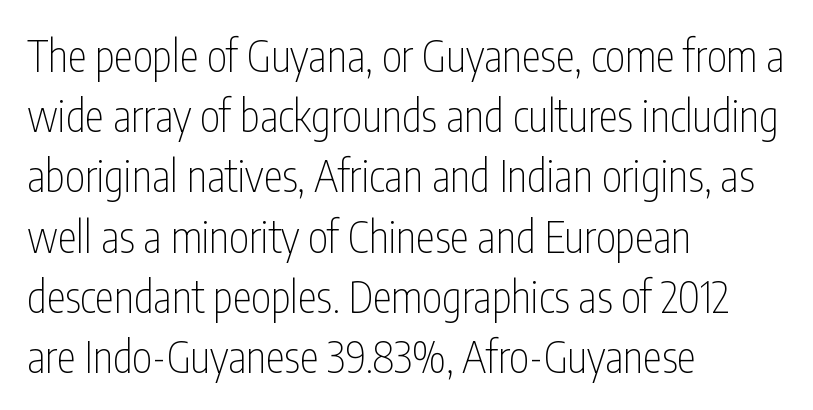
The image shows 43 px thin, condensed sans-serif type, upright; set left-aligned, normal line spacing (1.4x), normal letter spacing, not underlined; low stroke contrast and a medium x-height.
